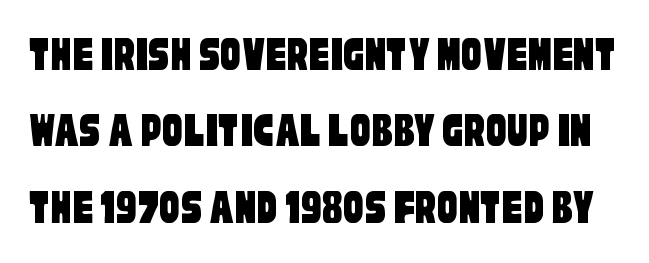
Q: Is the typeface a serif or a sans-serif typeface? A: Sans-serif.
Q: Is the text underlined? A: No.
Q: Is the spacing between letters normal or unusually wide? A: Normal.
Q: Is the spacing between lines tight, normal or loose? A: Normal.
Q: Width (condensed, normal, or wide)? A: Condensed.
Q: Stroke contrast? A: Low.
Q: x-height? A: Large.
Q: Monospaced? A: No.
